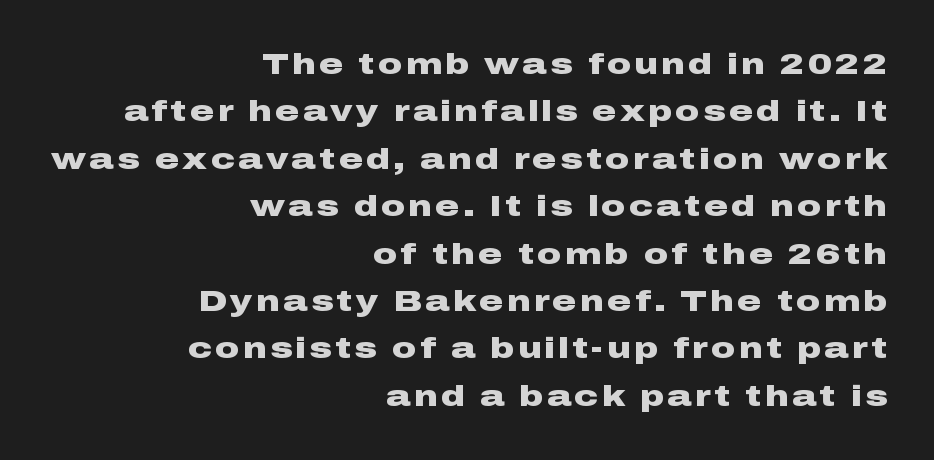
Q: Is the text bold? A: Yes.
Q: Is the text italic (slanted)? A: No, it is upright.
Q: Is the typeface a serif or a sans-serif typeface? A: Sans-serif.
Q: Is the text underlined? A: No.
Q: How is the paragraph aligned? A: Right-aligned.
Q: Is the spacing between lines tight, normal or loose? A: Normal.
Q: Width (condensed, normal, or wide)? A: Wide.
Q: Stroke contrast? A: Low.
Q: x-height? A: Medium.
Q: Monospaced? A: No.
